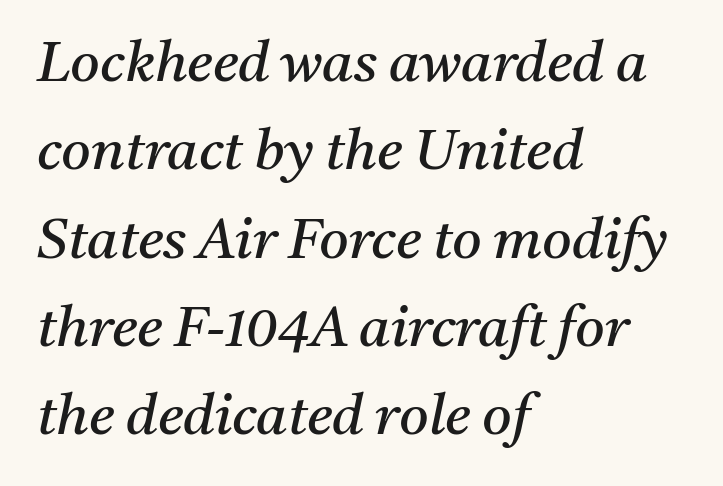
Q: Is the text bold? A: No.
Q: Is the text italic (slanted)? A: Yes, it leans right by about 11 degrees.
Q: Is the typeface a serif or a sans-serif typeface? A: Serif.
Q: Is the text underlined? A: No.
Q: How is the paragraph aligned? A: Left-aligned.
Q: Is the spacing between letters normal or unusually wide? A: Normal.
Q: Is the spacing between lines tight, normal or loose? A: Normal.
Q: Width (condensed, normal, or wide)? A: Normal.
Q: Stroke contrast? A: Medium.
Q: x-height? A: Medium.
Q: Monospaced? A: No.
